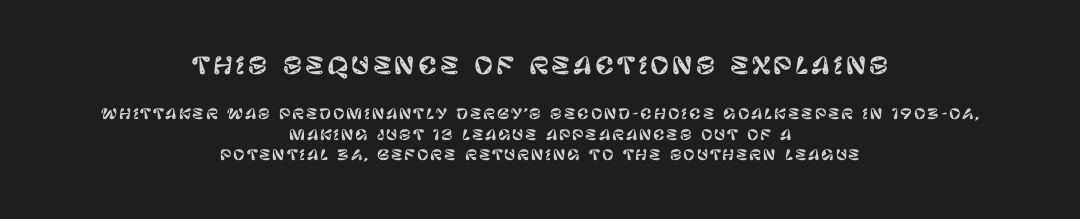
The image shows 23 px text type; set centered, normal line spacing (1.47x), not underlined; the first (top) block is 1.64x larger.
